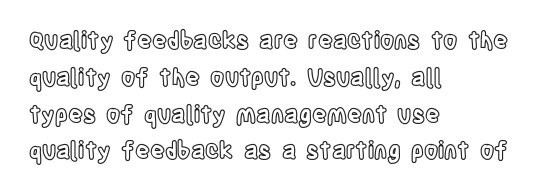
Every character sits straight up, as roman type does. Where is the straight margin? On the left. The rendering uses a moderate line-height, typical for paragraphs. Just letters on the line, the space beneath them empty. Compared with typical body copy, the letter spacing here is the same.
